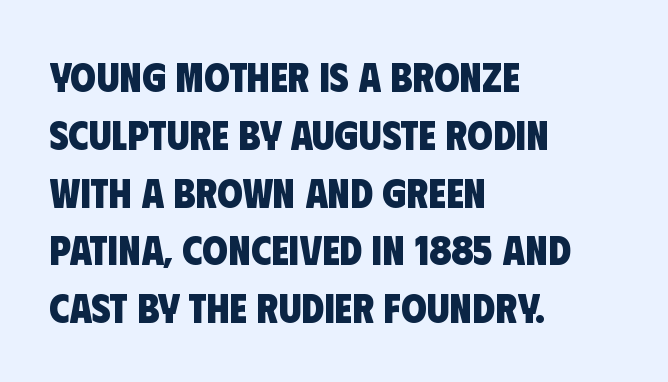
The image shows 41 px heavy, condensed sans-serif type; set left-aligned, normal line spacing (1.41x), normal letter spacing, not underlined; low stroke contrast and a large x-height.
